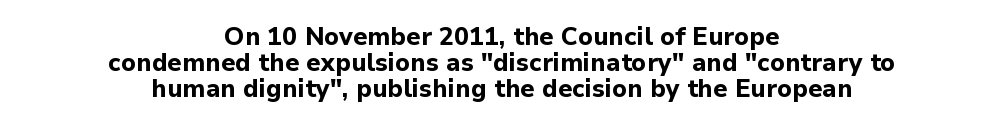
The image shows 25 px bold type, upright; set centered, tight line spacing (1.04x), normal letter spacing, not underlined.
